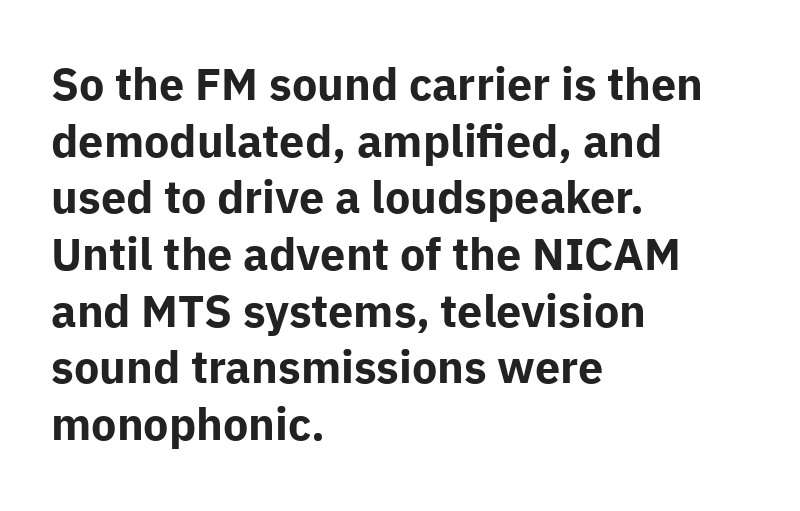
Horizontally, the lines are justified to the leading edge only. Here the glyphs are tracked normally, forming tight word shapes. Serif or sans? Sans — the stroke terminals are bare. A dark, heavy texture on the line: the type is bold. Ascenders rise straight up at ninety degrees. Regarding leading, the lines here are spaced in the standard way.
